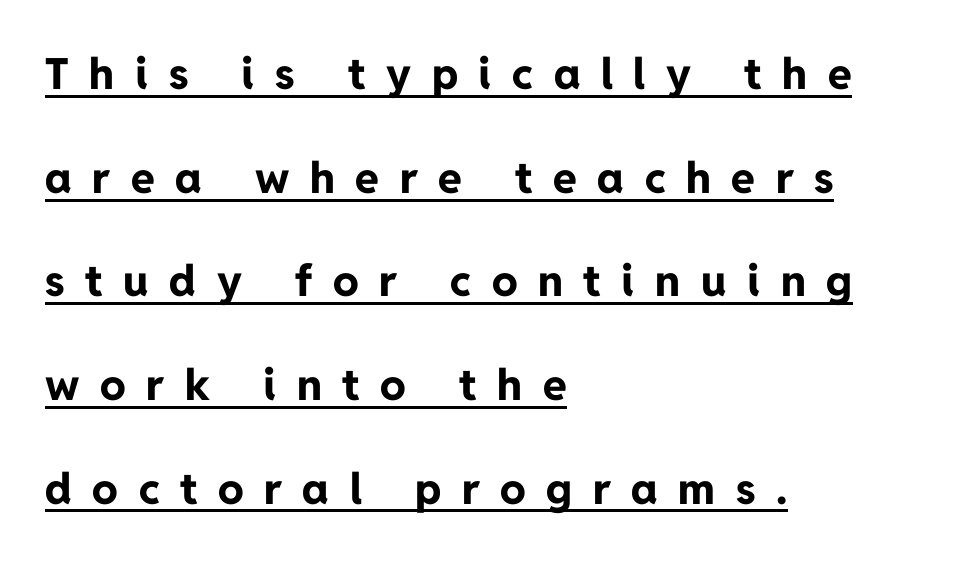
{"serif": "no", "italic": "no", "bold": "yes", "weight": "bold", "width": "normal", "stroke_contrast": "low", "x_height": "medium", "monospaced": "no", "underline": "yes", "align": "left", "line_spacing": "loose", "line_spacing_ratio": 2.41, "letter_spacing": "wide", "letter_spacing_em": 0.48, "glyph_px": 43}
